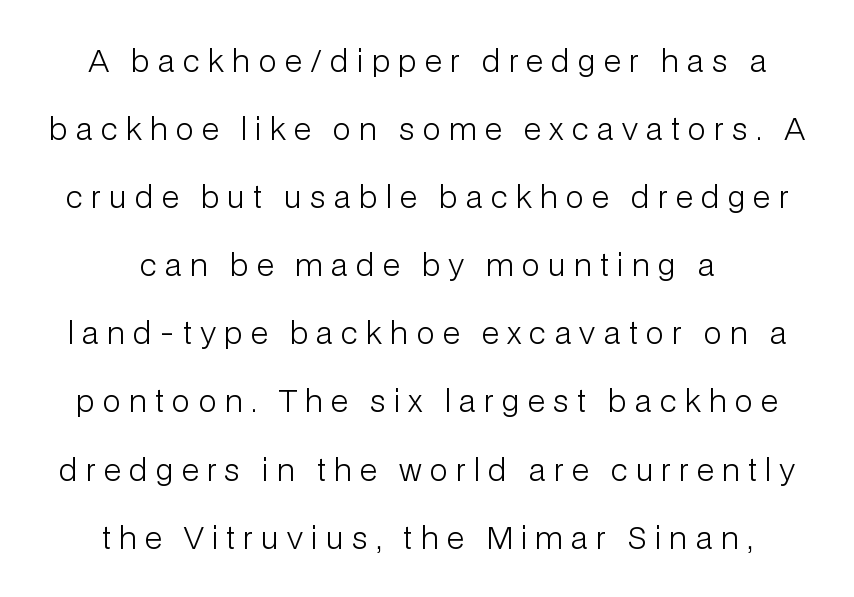
The image shows 30 px light sans-serif type, upright; set centered, loose line spacing (2.27x), unusually wide letter spacing (+0.28 em), not underlined; low stroke contrast and a medium x-height.
